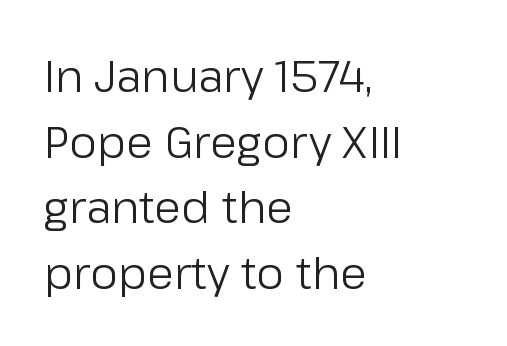
Q: Is the text bold? A: No.
Q: Is the text italic (slanted)? A: No, it is upright.
Q: Is the typeface a serif or a sans-serif typeface? A: Sans-serif.
Q: Is the text underlined? A: No.
Q: How is the paragraph aligned? A: Left-aligned.
Q: Is the spacing between letters normal or unusually wide? A: Normal.
Q: Is the spacing between lines tight, normal or loose? A: Normal.
Q: Width (condensed, normal, or wide)? A: Normal.
Q: Stroke contrast? A: Low.
Q: x-height? A: Medium.
Q: Monospaced? A: No.
